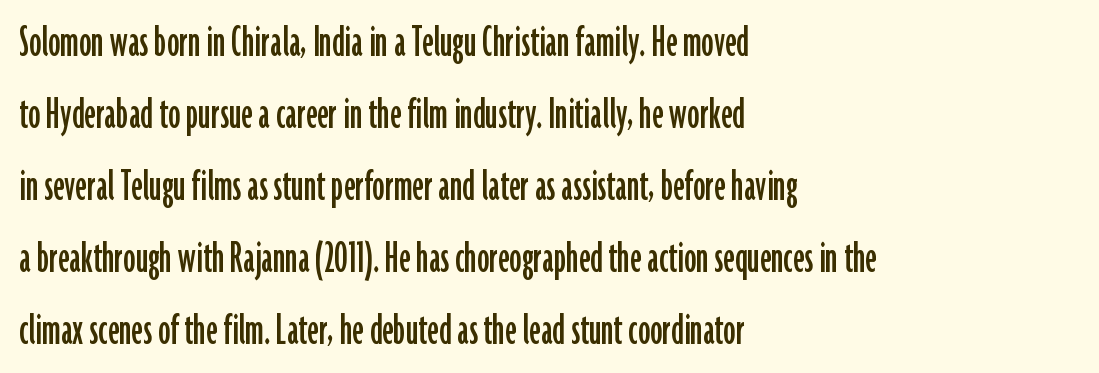
The face used here is a sans, in the tradition of grotesques and geometrics. The face used here is proportionally spaced, like ordinary book or web type. How would I describe the line gaps? Plain and ordinary. Which margin do the lines hug? The left one — the right edge is uneven. Designer's note — italics off, roman on.
